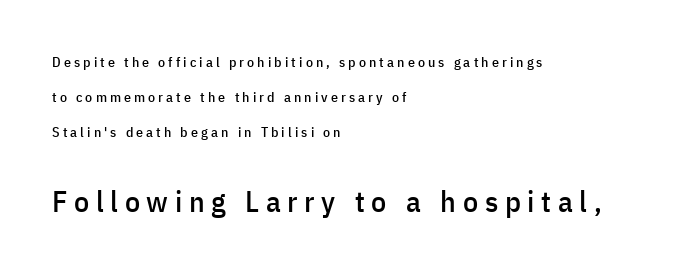
Q: Is the text italic (slanted)? A: No, it is upright.
Q: Is the typeface a serif or a sans-serif typeface? A: Sans-serif.
Q: Is the text underlined? A: No.
Q: How is the paragraph aligned? A: Left-aligned.
Q: Is the spacing between letters normal or unusually wide? A: Unusually wide.
Q: Is the spacing between lines tight, normal or loose? A: Loose.
Q: Which block of text is set in a larger size, the first (top) or the second (bottom)? A: The second (bottom) one.
Q: Width (condensed, normal, or wide)? A: Condensed.
Q: Stroke contrast? A: Low.
Q: x-height? A: Medium.
Q: Monospaced? A: No.
